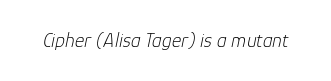
{"italic": "yes", "lean": "right", "slant_degrees": 12, "bold": "no", "underline": "no", "letter_spacing": "normal", "letter_spacing_em": 0.0, "glyph_px": 20}
